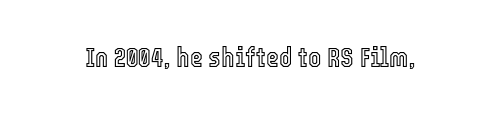
The image shows 28 px condensed type, upright; set normal letter spacing, not underlined; a medium x-height.
